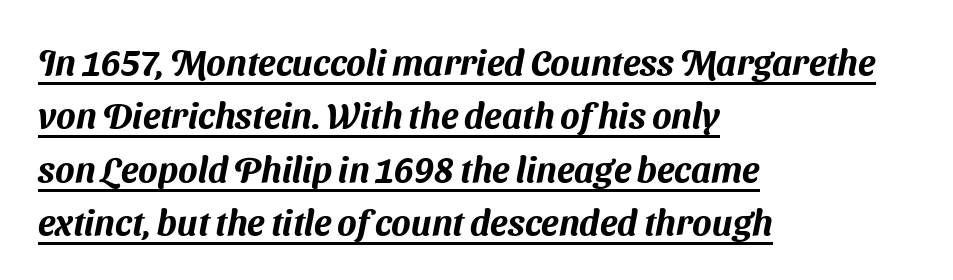
Check the space under the baseline: a stroke is drawn there. This block has exactly the height ordinary leading produces. Teacher's note: observe the even left margin — that is flush-left alignment. The face used here is proportionally spaced, like ordinary book or web type.
